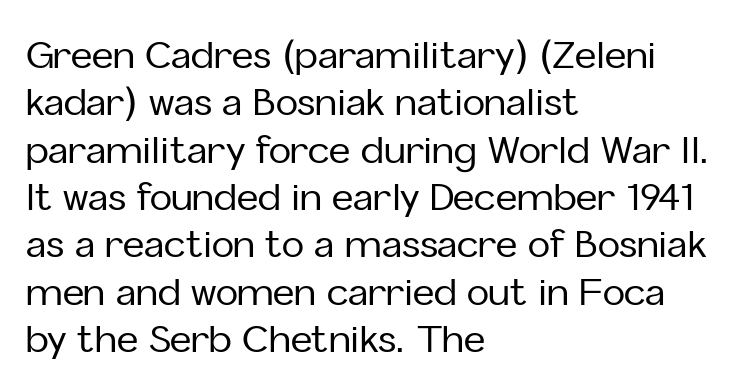
Look at the bottom of the vertical strokes: they stop flat, with no serifs. Spacing verdict: proportional, widths tailored to each character. Successive baselines arrive at the customary interval. Teacher's note: observe the even left margin — that is flush-left alignment. Type without underlining. This sample uses an upright cut, with every glyph sitting square on the baseline.
